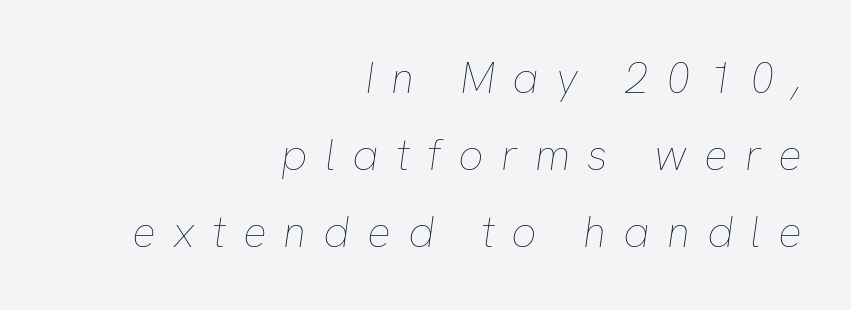
{"italic": "yes", "lean": "right", "slant_degrees": 8, "bold": "no", "weight": "thin", "width": "normal", "stroke_contrast": "low", "x_height": "medium", "monospaced": "no", "underline": "no", "align": "right", "line_spacing_ratio": 1.75, "letter_spacing": "wide", "letter_spacing_em": 0.39, "glyph_px": 44}
